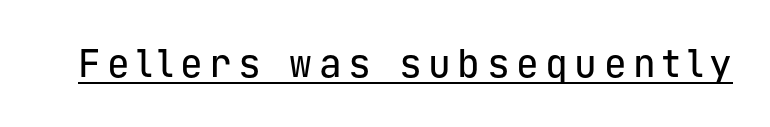
Q: Is the text italic (slanted)? A: No, it is upright.
Q: Is the typeface a serif or a sans-serif typeface? A: Sans-serif.
Q: Is the text underlined? A: Yes.
Q: Width (condensed, normal, or wide)? A: Normal.
Q: Stroke contrast? A: Low.
Q: x-height? A: Medium.
Q: Monospaced? A: Yes.
